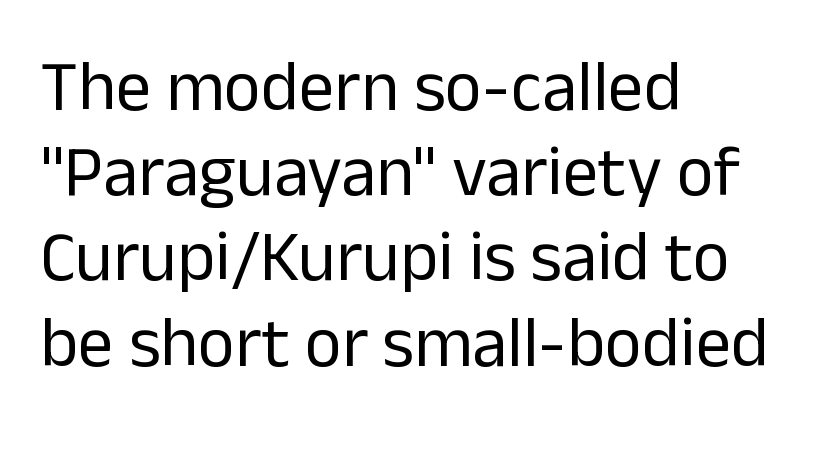
{"serif": "no", "italic": "no", "bold": "no", "weight": "regular", "width": "normal", "stroke_contrast": "low", "x_height": "medium", "monospaced": "no", "underline": "no", "align": "left", "line_spacing_ratio": 1.2, "letter_spacing": "normal", "letter_spacing_em": 0.0, "glyph_px": 71}
